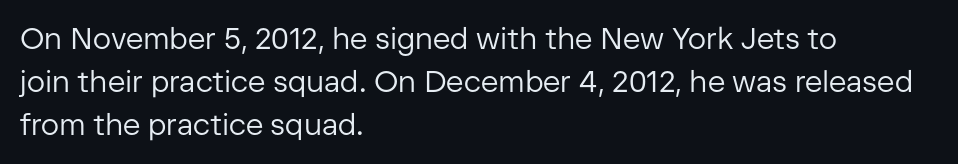
The image shows 30 px regular-weight sans-serif type, upright; set left-aligned, normal line spacing (1.44x), normal letter spacing, not underlined; low stroke contrast and a medium x-height.
